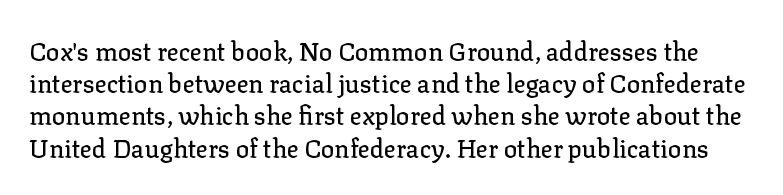
Q: Is the text italic (slanted)? A: No, it is upright.
Q: Is the text underlined? A: No.
Q: Is the spacing between letters normal or unusually wide? A: Normal.
Q: Is the spacing between lines tight, normal or loose? A: Normal.
